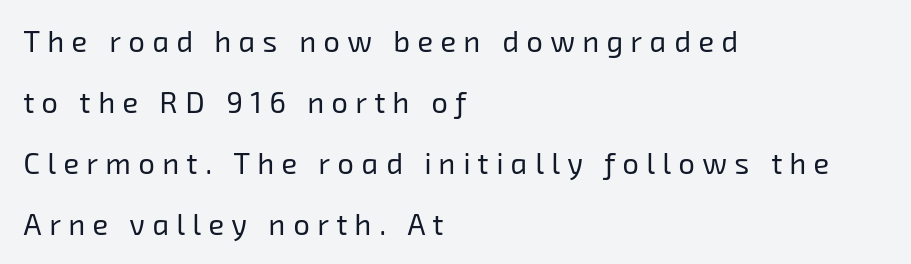
These glyphs show unthickened strokes, regular width or finer. The strip under each line holds only bare page. Visually the block forms a straight wall on the left and a jagged coastline on the right. This sample has the flowing, uneven cadence of proportional lettering. You could fit nearly another row in the gap between these rows.
